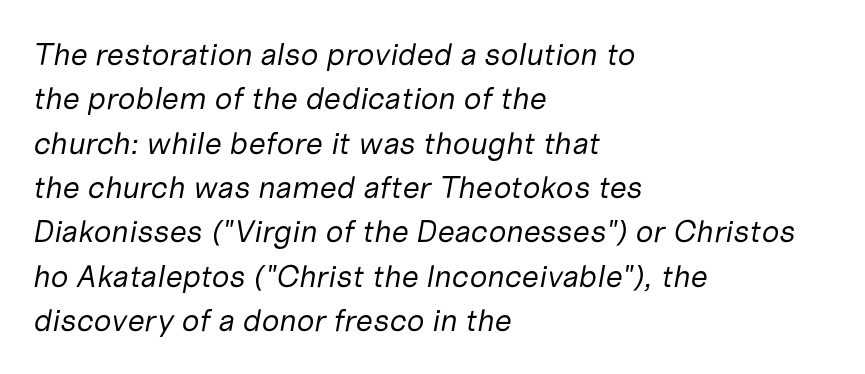
{"italic": "yes", "lean": "right", "slant_degrees": 10, "bold": "no", "weight": "regular", "width": "normal", "stroke_contrast": "low", "x_height": "medium", "monospaced": "no", "underline": "no", "align": "left", "line_spacing": "normal", "line_spacing_ratio": 1.43, "letter_spacing": "normal", "letter_spacing_em": 0.0, "glyph_px": 31}
